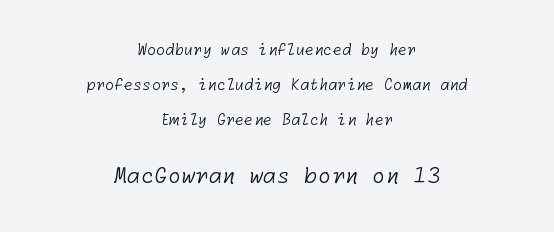
Q: Is the text bold? A: No.
Q: Is the text underlined? A: No.
Q: How is the paragraph aligned? A: Centered.
Q: Is the spacing between letters normal or unusually wide? A: Normal.
Q: Is the spacing between lines tight, normal or loose? A: Loose.
Q: Which block of text is set in a larger size, the first (top) or the second (bottom)? A: The second (bottom) one.
